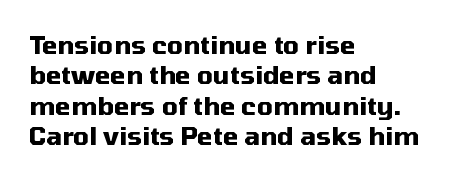
Each line starts at the same left margin while the right side varies. Words appear dense and cohesive because spacing is normal. What weight is shown? A full bold with thick strokes. Nope, not italic — everything's standing straight.
